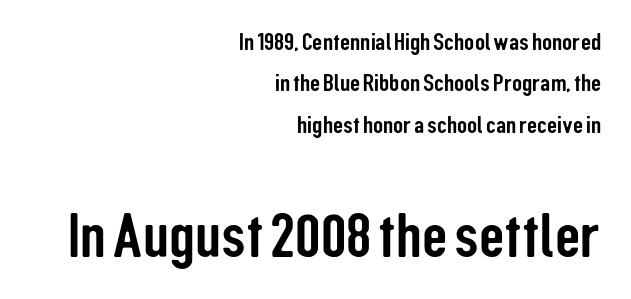
{"serif": "no", "italic": "no", "width": "condensed", "stroke_contrast": "low", "x_height": "medium", "monospaced": "no", "underline": "no", "align": "right", "line_spacing": "normal", "line_spacing_ratio": 1.66, "letter_spacing": "normal", "letter_spacing_em": 0.0, "larger_block": "second", "size_ratio": 2.52, "glyph_px": 63}
